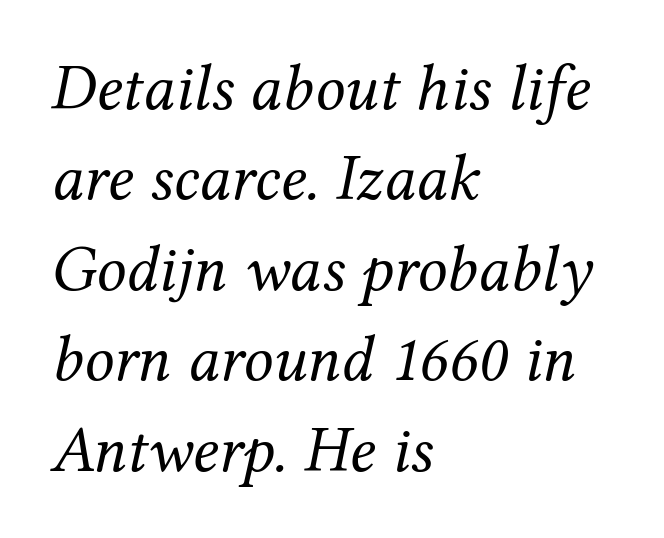
The image shows 66 px regular-weight serif type, italic (leaning right); set left-aligned, normal line spacing (1.37x), normal letter spacing, not underlined; medium stroke contrast and a medium x-height.
